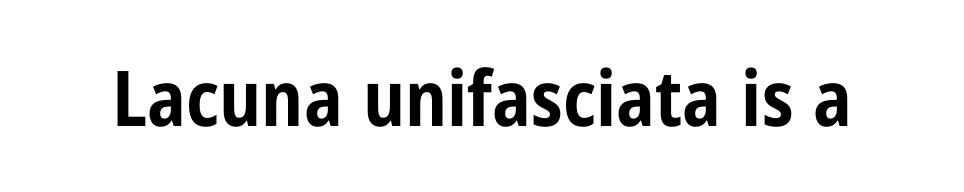
{"serif": "no", "italic": "no", "bold": "yes", "weight": "bold", "width": "condensed", "stroke_contrast": "low", "x_height": "medium", "monospaced": "no", "underline": "no", "letter_spacing": "normal", "letter_spacing_em": 0.0, "glyph_px": 77}
